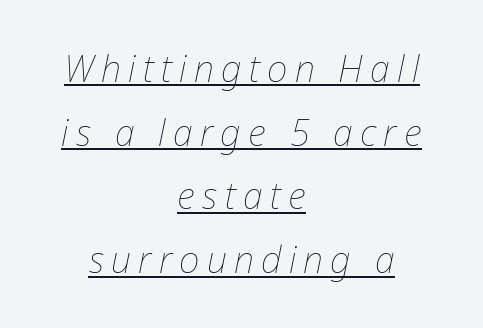
The image shows 36 px thin type, italic (leaning right); set centered, line spacing 1.77x, unusually wide letter spacing (+0.2 em), underlined; low stroke contrast and a medium x-height.
